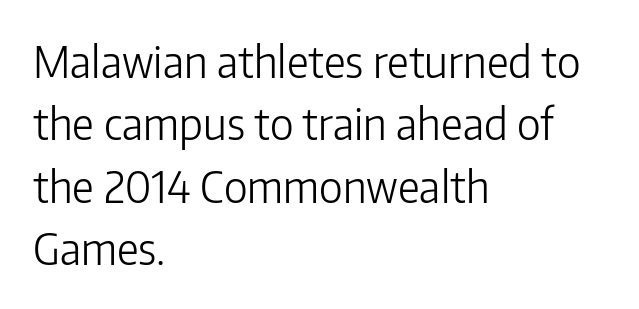
{"serif": "no", "italic": "no", "bold": "no", "weight": "light", "width": "normal", "stroke_contrast": "low", "x_height": "medium", "monospaced": "no", "underline": "no", "align": "left", "line_spacing": "normal", "line_spacing_ratio": 1.45, "letter_spacing": "normal", "letter_spacing_em": 0.0, "glyph_px": 43}
